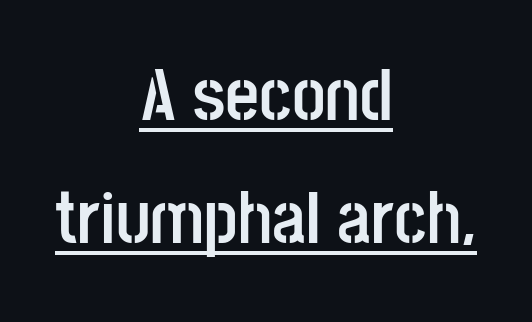
Q: Is the text bold? A: Yes.
Q: Is the text italic (slanted)? A: No, it is upright.
Q: Is the typeface a serif or a sans-serif typeface? A: Sans-serif.
Q: Is the text underlined? A: Yes.
Q: How is the paragraph aligned? A: Centered.
Q: Is the spacing between letters normal or unusually wide? A: Normal.
Q: Is the spacing between lines tight, normal or loose? A: Normal.
Q: Width (condensed, normal, or wide)? A: Condensed.
Q: Stroke contrast? A: Low.
Q: x-height? A: Large.
Q: Monospaced? A: No.
